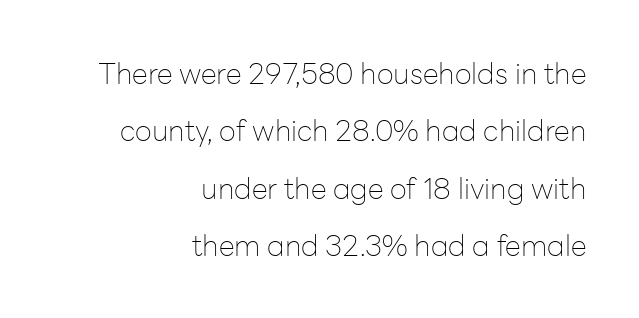
The image shows 29 px thin sans-serif type, upright; set right-aligned, loose line spacing (1.98x), normal letter spacing, not underlined; low stroke contrast and a medium x-height.
